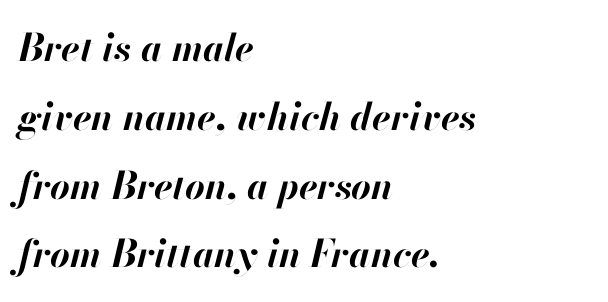
The image shows 38 px bold type, italic (leaning right); set left-aligned, line spacing 1.81x, normal letter spacing, not underlined; high stroke contrast and a small x-height.
